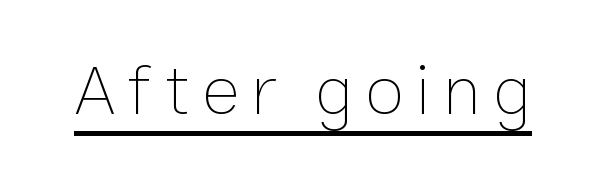
The image shows 71 px thin type, upright; set underlined; low stroke contrast and a medium x-height.
